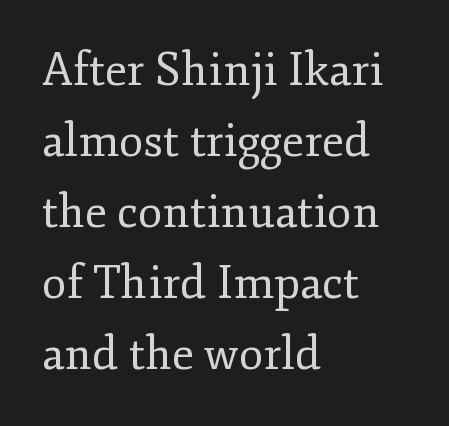
{"serif": "yes", "italic": "no", "bold": "no", "weight": "regular", "width": "normal", "stroke_contrast": "low", "x_height": "small", "monospaced": "no", "underline": "no", "align": "left", "line_spacing": "normal", "line_spacing_ratio": 1.58, "letter_spacing": "normal", "letter_spacing_em": 0.0, "glyph_px": 45}
